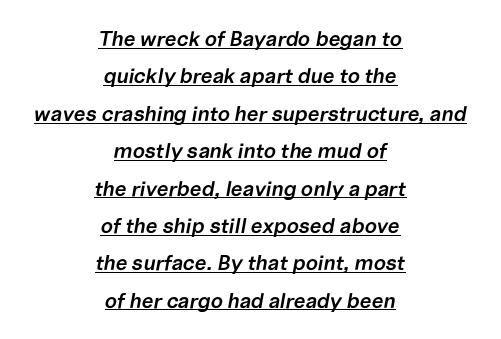
Q: Is the text bold? A: Semi-bold.
Q: Is the text italic (slanted)? A: Yes, it leans right by about 10 degrees.
Q: Is the text underlined? A: Yes.
Q: How is the paragraph aligned? A: Centered.
Q: Is the spacing between letters normal or unusually wide? A: Normal.
